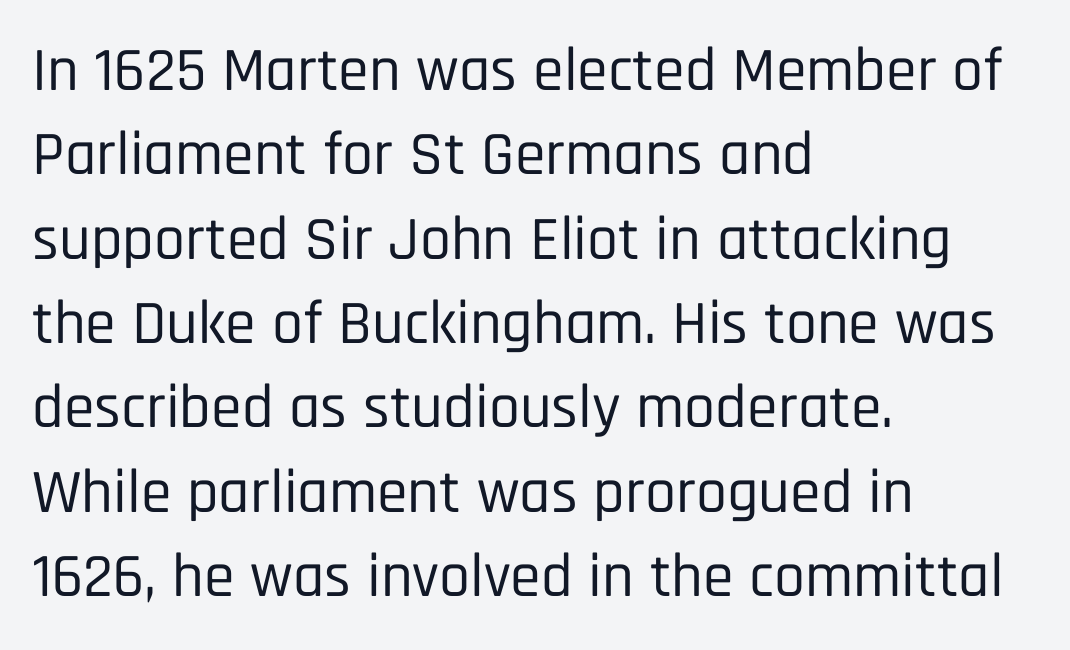
{"serif": "no", "italic": "no", "width": "condensed", "stroke_contrast": "low", "x_height": "large", "monospaced": "no", "underline": "no", "align": "left", "line_spacing": "normal", "line_spacing_ratio": 1.36, "letter_spacing": "normal", "letter_spacing_em": 0.0, "glyph_px": 62}
